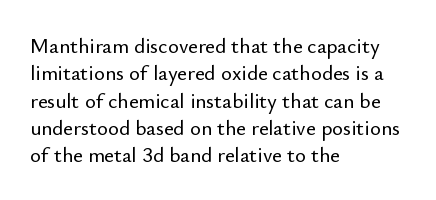
{"italic": "no", "underline": "no", "align": "left", "line_spacing": "normal", "line_spacing_ratio": 1.3, "letter_spacing": "normal", "letter_spacing_em": 0.0, "glyph_px": 21}
